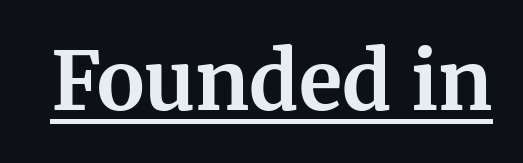
The image shows 80 px bold serif type, upright; set normal letter spacing, underlined; medium stroke contrast and a medium x-height.
